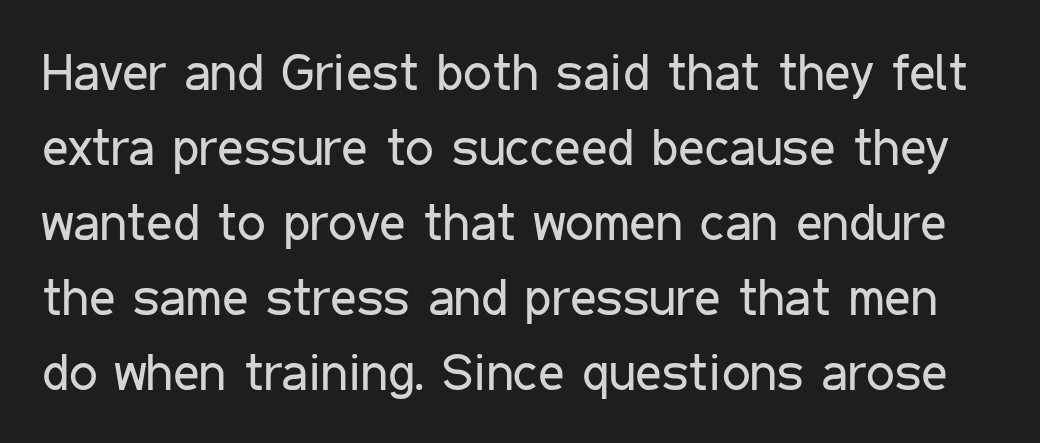
Q: Is the text bold? A: No.
Q: Is the text italic (slanted)? A: No, it is upright.
Q: Is the typeface a serif or a sans-serif typeface? A: Sans-serif.
Q: Is the text underlined? A: No.
Q: Is the spacing between letters normal or unusually wide? A: Normal.
Q: Is the spacing between lines tight, normal or loose? A: Normal.
Q: Width (condensed, normal, or wide)? A: Condensed.
Q: Stroke contrast? A: Low.
Q: x-height? A: Medium.
Q: Monospaced? A: No.
